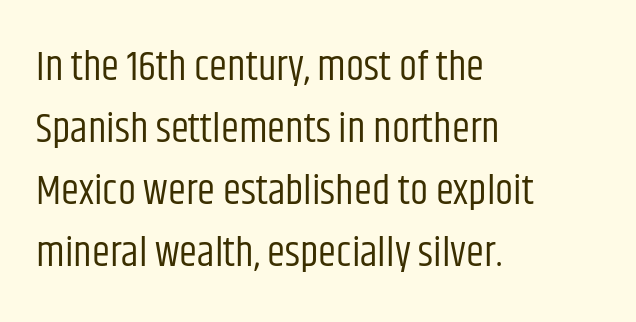
Q: Is the text bold? A: No.
Q: Is the text italic (slanted)? A: No, it is upright.
Q: Is the typeface a serif or a sans-serif typeface? A: Sans-serif.
Q: Is the text underlined? A: No.
Q: How is the paragraph aligned? A: Left-aligned.
Q: Is the spacing between letters normal or unusually wide? A: Normal.
Q: Is the spacing between lines tight, normal or loose? A: Normal.
Q: Width (condensed, normal, or wide)? A: Condensed.
Q: Stroke contrast? A: Low.
Q: x-height? A: Large.
Q: Monospaced? A: No.
